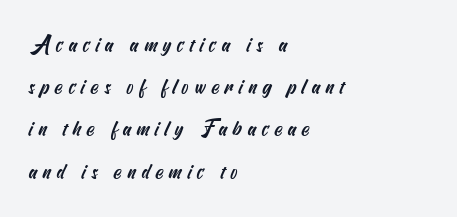
The image shows 21 px text type; set left-aligned, loose line spacing (2.01x), unusually wide letter spacing (+0.25 em), not underlined.
